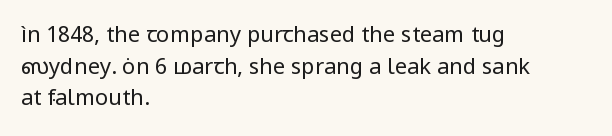
{"italic": "no", "bold": "no", "underline": "no", "align": "left", "line_spacing": "normal", "line_spacing_ratio": 1.44, "letter_spacing": "normal", "letter_spacing_em": 0.0, "glyph_px": 22}
